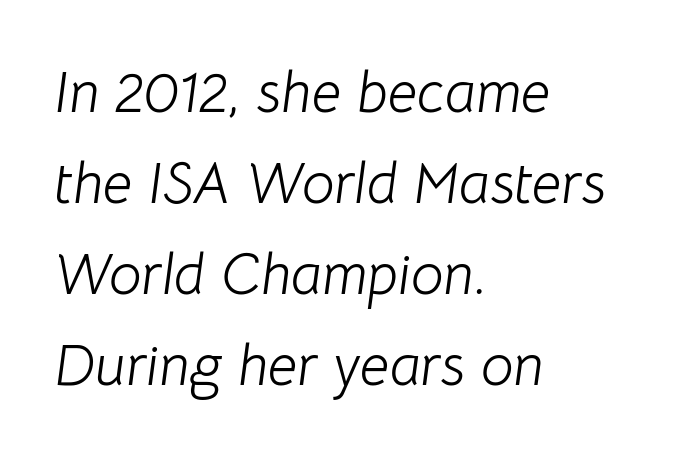
All the whitespace from short lines collects on the right. Horizontal bands of white between lines are of average thickness. Quick note: italic. Do the characters align in a grid? No, the font is proportional. The letterforms sit at book weight or below.
